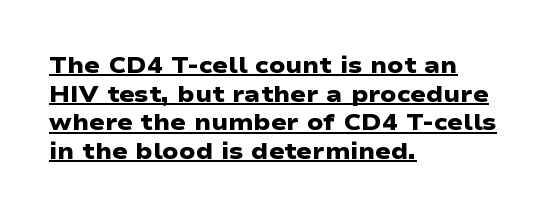
Standard letterfit; no display-style spreading of the glyphs. Visually the block forms a straight wall on the left and a jagged coastline on the right. Students, this is bold: see how much ink each stroke carries. The glyphs are accompanied by a horizontal stroke just below them. This sample keeps an unexceptional amount of space between lines.
